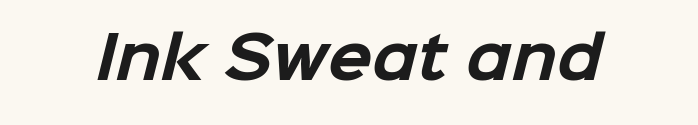
The image shows 58 px bold sans-serif type; set normal letter spacing, not underlined; low stroke contrast and a medium x-height.
